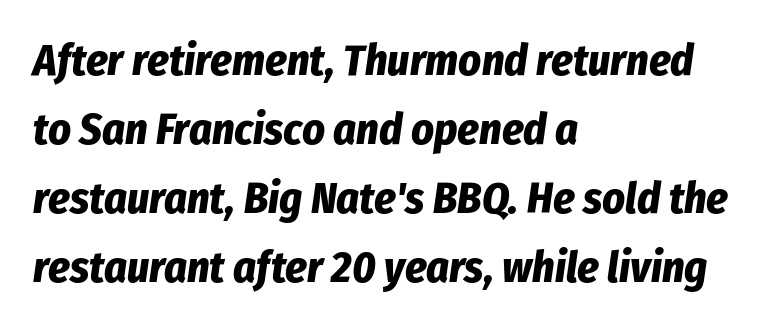
{"italic": "yes", "lean": "right", "slant_degrees": 8, "bold": "yes", "weight": "bold", "width": "condensed", "stroke_contrast": "low", "x_height": "medium", "monospaced": "no", "underline": "no", "align": "left", "line_spacing": "normal", "line_spacing_ratio": 1.57, "letter_spacing": "normal", "letter_spacing_em": 0.0, "glyph_px": 44}
